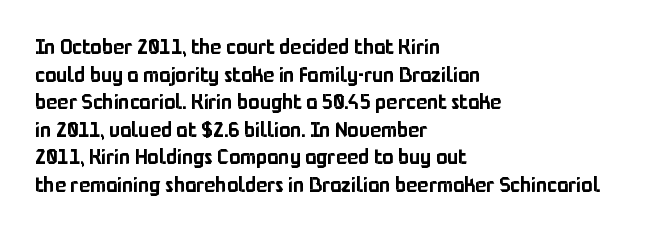
The image shows 21 px text type, upright; set left-aligned, normal line spacing (1.31x), normal letter spacing, not underlined.
